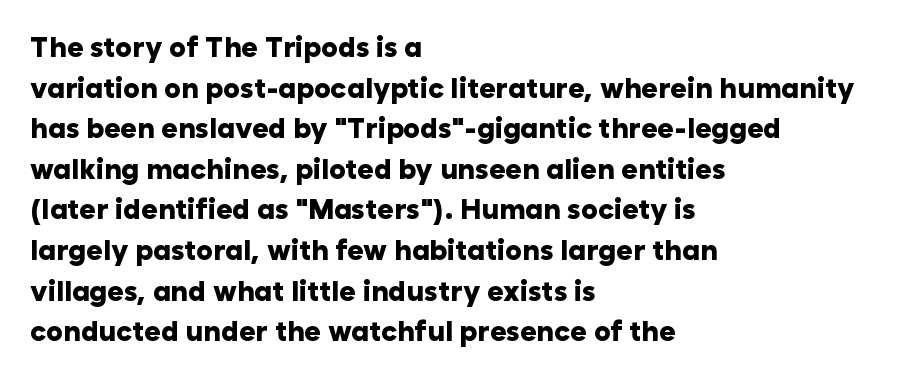
Q: Is the text bold? A: Yes.
Q: Is the text italic (slanted)? A: No, it is upright.
Q: Is the typeface a serif or a sans-serif typeface? A: Sans-serif.
Q: Is the text underlined? A: No.
Q: How is the paragraph aligned? A: Left-aligned.
Q: Is the spacing between letters normal or unusually wide? A: Normal.
Q: Is the spacing between lines tight, normal or loose? A: Normal.
Q: Width (condensed, normal, or wide)? A: Normal.
Q: Stroke contrast? A: Low.
Q: x-height? A: Medium.
Q: Monospaced? A: No.
